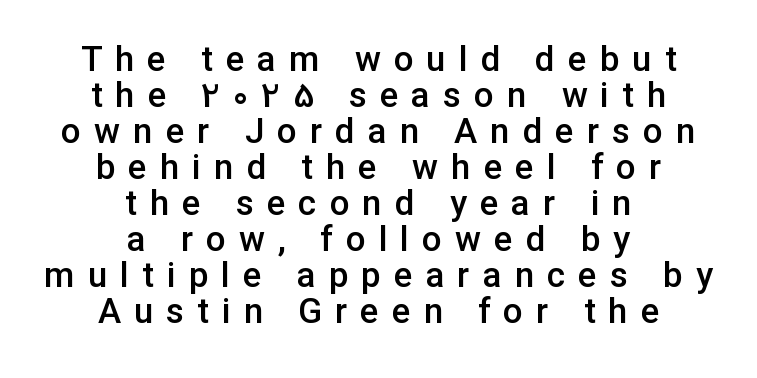
{"serif": "no", "italic": "no", "bold": "semi", "weight": "semibold", "width": "normal", "stroke_contrast": "low", "x_height": "medium", "monospaced": "no", "underline": "no", "align": "center", "line_spacing": "tight", "line_spacing_ratio": 1.03, "letter_spacing": "wide", "letter_spacing_em": 0.37, "glyph_px": 35}
